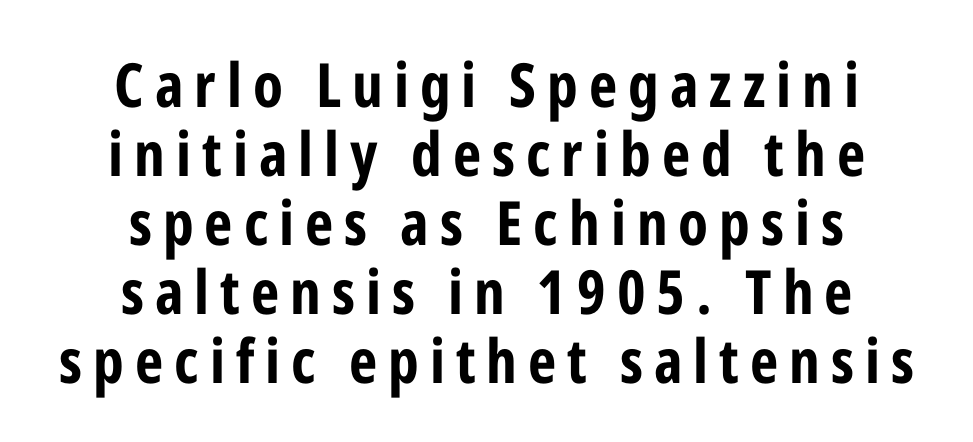
Do the letters lean? They stand straight. If you measured baseline to baseline, you'd find a short distance. Is this a fixed-width face? No — the glyphs have proportional, varying widths. In terms of letterform style, serifs are entirely absent.
